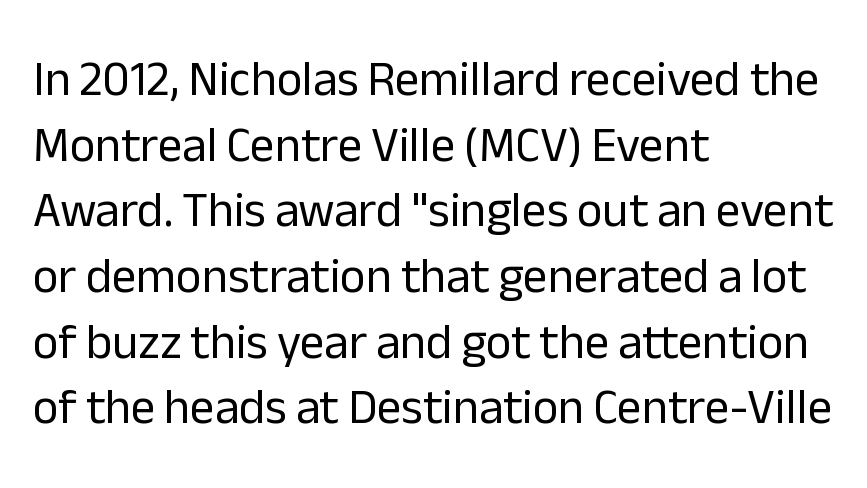
{"serif": "no", "italic": "no", "bold": "no", "weight": "regular", "width": "normal", "stroke_contrast": "low", "x_height": "medium", "monospaced": "no", "underline": "no", "align": "left", "line_spacing": "normal", "line_spacing_ratio": 1.34, "letter_spacing": "normal", "letter_spacing_em": 0.0, "glyph_px": 49}
